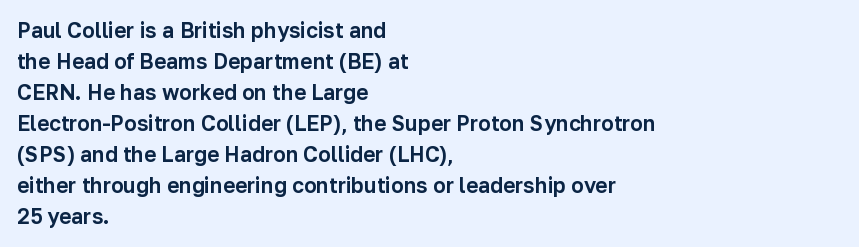
Q: Is the text italic (slanted)? A: No, it is upright.
Q: Is the text underlined? A: No.
Q: How is the paragraph aligned? A: Left-aligned.
Q: Is the spacing between letters normal or unusually wide? A: Normal.
Q: Is the spacing between lines tight, normal or loose? A: Normal.
